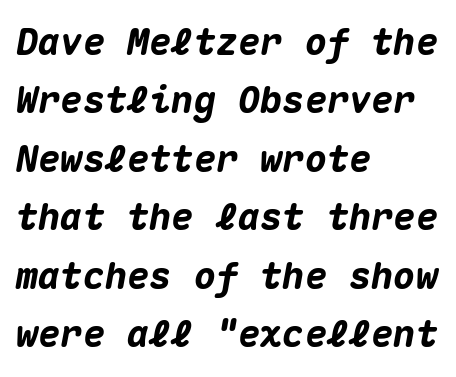
Horizontal alignment here is leftward, the default for most running prose. The gap between lines stays unmarked. The passage shown is typed in a monospace face where columns stay perfectly aligned. Italic? Definitely — the glyphs are oblique.
